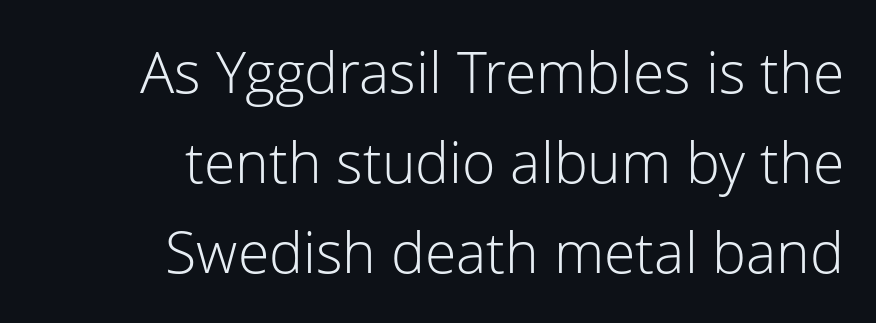
Type without underlining. A roman cut, with each character standing at attention. Letter spacing: default. Examine the stroke ends and you'll find no serifs. This reads as an unemphasized weight, regular at the heaviest. Leading matches the norm, producing a regular column.
